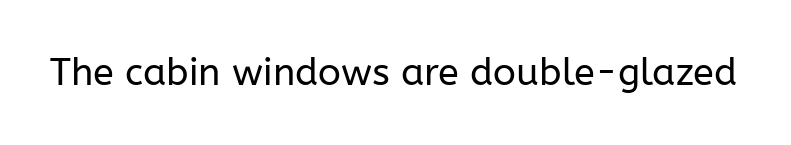
{"serif": "no", "italic": "no", "bold": "no", "weight": "regular", "width": "normal", "stroke_contrast": "low", "x_height": "medium", "monospaced": "no", "underline": "no", "letter_spacing": "normal", "letter_spacing_em": 0.0, "glyph_px": 38}
